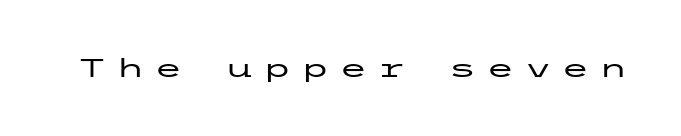
The image shows 26 px text type, upright; set unusually wide letter spacing (+0.36 em), not underlined.
